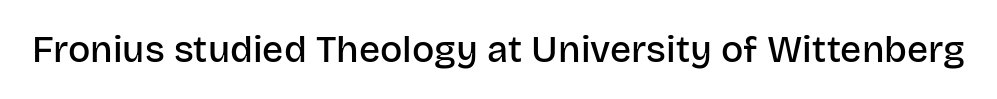
Q: Is the text bold? A: Semi-bold.
Q: Is the text italic (slanted)? A: No, it is upright.
Q: Is the typeface a serif or a sans-serif typeface? A: Sans-serif.
Q: Is the text underlined? A: No.
Q: Is the spacing between letters normal or unusually wide? A: Normal.
Q: Width (condensed, normal, or wide)? A: Normal.
Q: Stroke contrast? A: Low.
Q: x-height? A: Large.
Q: Monospaced? A: No.
